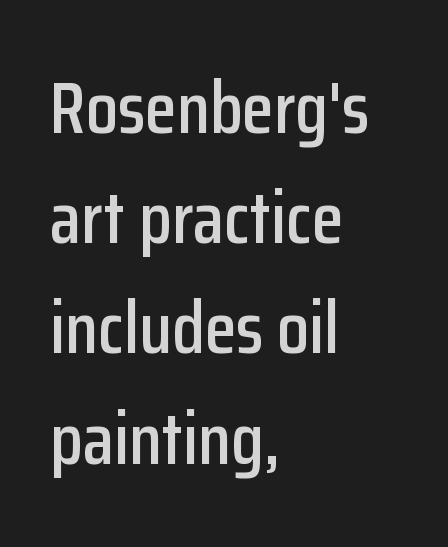
Is this a fixed-width face? No — the glyphs have proportional, varying widths. The line texture is even and compact thanks to regular tracking. Characters remain perfectly vertical along every line. Underline: absent.
